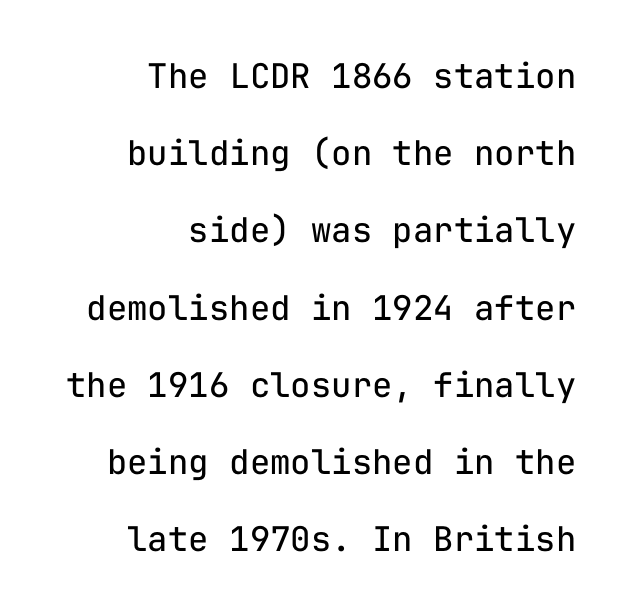
The image shows 34 px regular-weight sans-serif type, upright, monospaced; set right-aligned, loose line spacing (2.27x), normal letter spacing, not underlined; low stroke contrast and a medium x-height.
